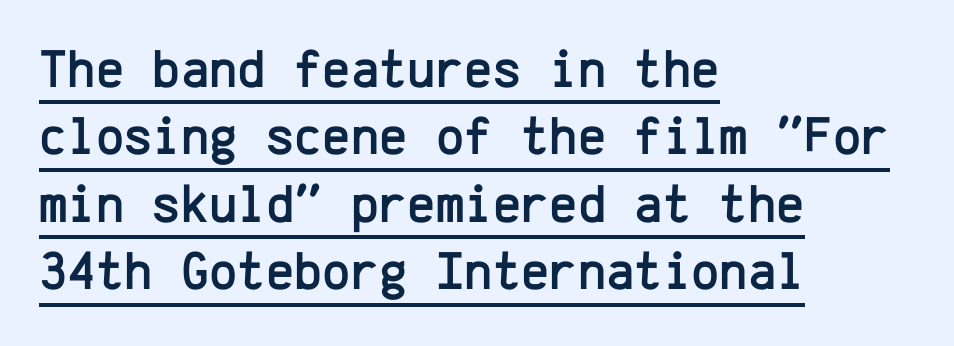
The image shows 54 px sans-serif type, upright, monospaced; set left-aligned, normal line spacing (1.25x), normal letter spacing, underlined; low stroke contrast and a medium x-height.
